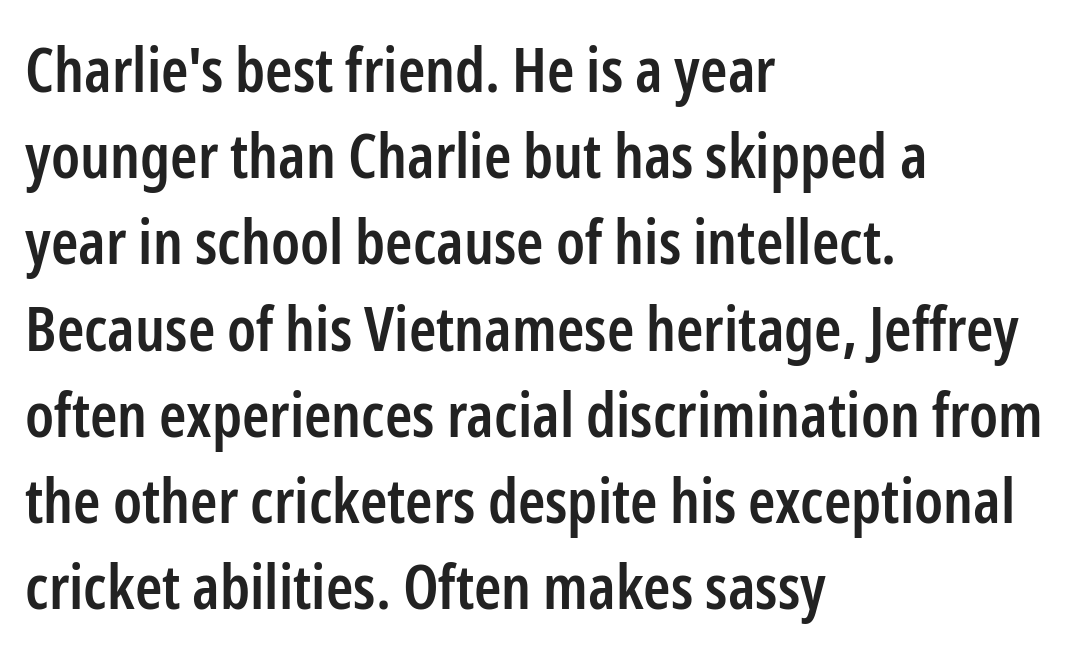
The image shows 62 px semibold, condensed sans-serif type, upright; set left-aligned, normal line spacing (1.39x), normal letter spacing, not underlined; low stroke contrast and a medium x-height.
